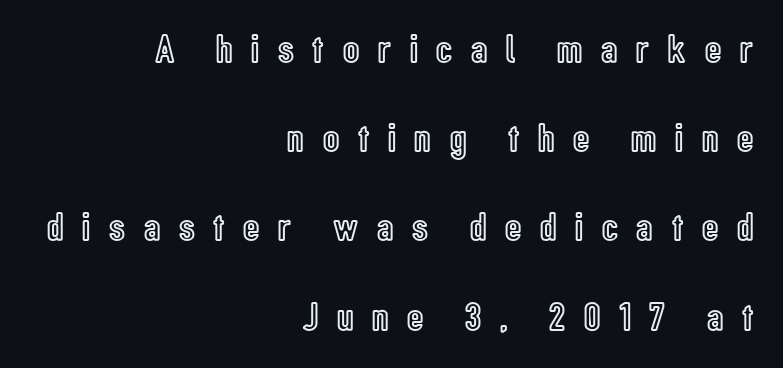
Q: Is the text italic (slanted)? A: No, it is upright.
Q: Is the text underlined? A: No.
Q: How is the paragraph aligned? A: Right-aligned.
Q: Is the spacing between letters normal or unusually wide? A: Unusually wide.
Q: Is the spacing between lines tight, normal or loose? A: Loose.
Q: Width (condensed, normal, or wide)? A: Condensed.
Q: x-height? A: Medium.
Q: Monospaced? A: No.
